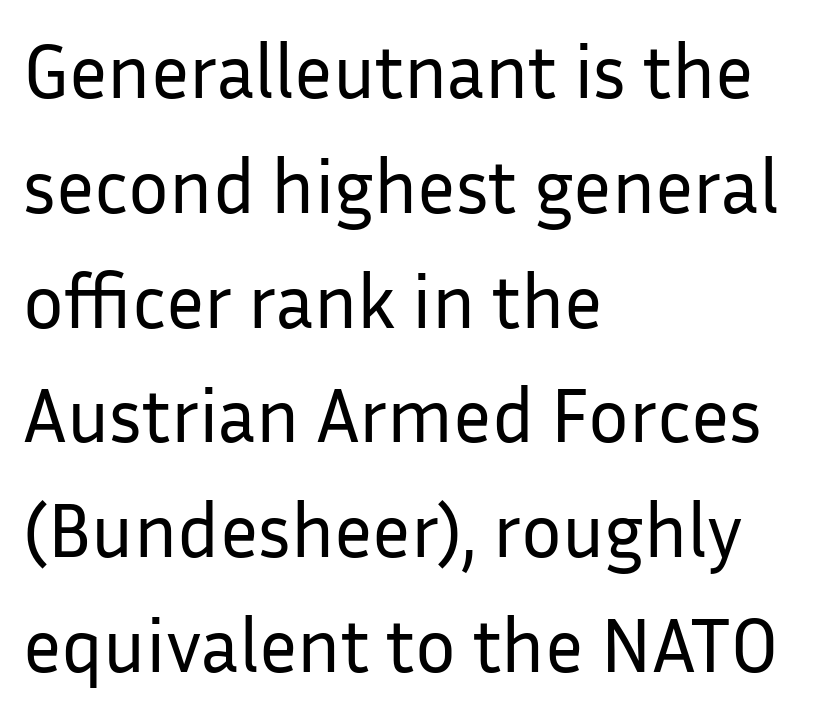
Character widths vary here, with narrow letters taking less room than wide ones. Font category for this specimen: sans-serif. Caption: standard tracking, unaltered. Is there much room between lines? A standard amount, neither cramped nor airy. This rendering uses left alignment, leaving the right contour irregular.
